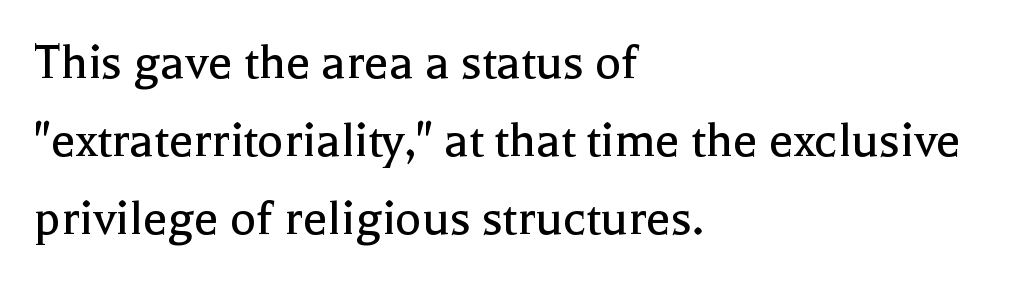
The image shows 55 px regular-weight serif type, upright; set left-aligned, normal line spacing (1.42x), normal letter spacing, not underlined; a medium x-height.
